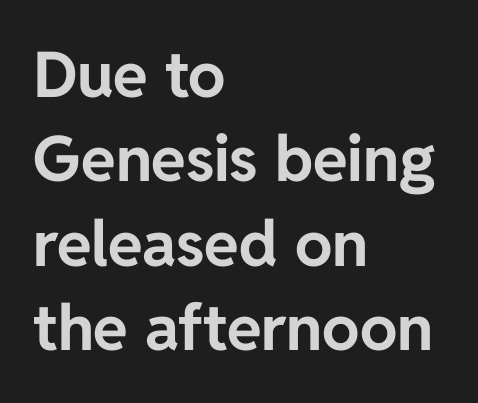
The image shows 63 px bold sans-serif type, upright; set left-aligned, normal line spacing (1.34x), normal letter spacing, not underlined; low stroke contrast and a medium x-height.
